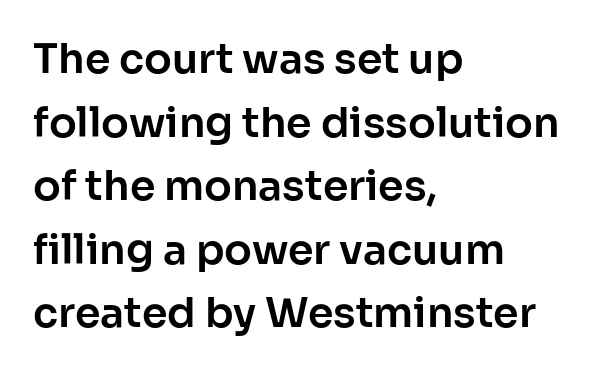
{"serif": "no", "italic": "no", "width": "normal", "stroke_contrast": "low", "x_height": "medium", "monospaced": "no", "underline": "no", "align": "left", "line_spacing": "normal", "line_spacing_ratio": 1.55, "letter_spacing": "normal", "letter_spacing_em": 0.0, "glyph_px": 41}
